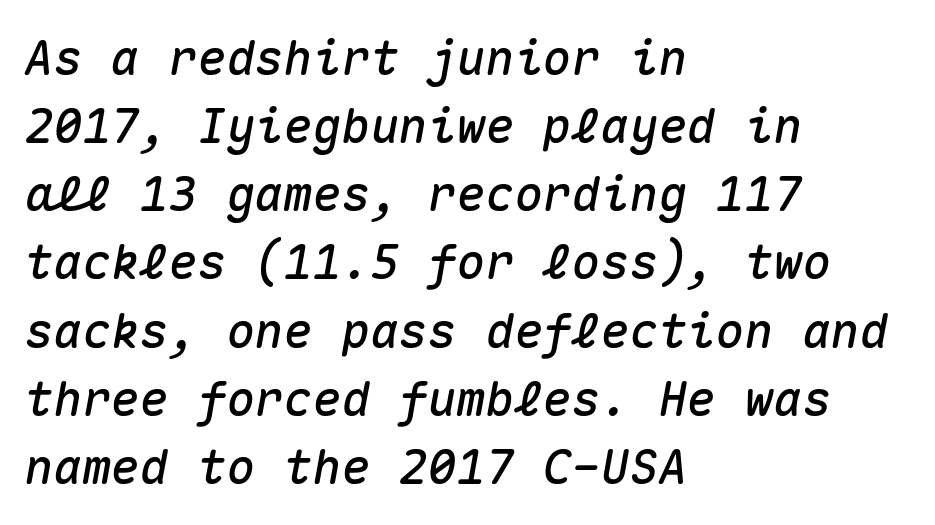
Horizontally, the lines are justified to the leading edge only. The passage shown is typed in a monospace face where columns stay perfectly aligned. Caption: standard tracking, unaltered. When letters slant like this, we call the style italic.
